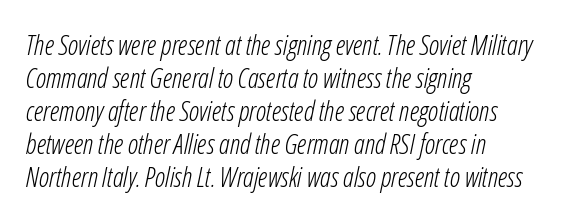
Plain, unruled lines of type. The typography opts for an oblique posture over an upright one. Default kerning and tracking; the words read as compact shapes. The setting favours the left margin, as ordinary paragraphs usually do. The strokes carry an ordinary text weight at most.
